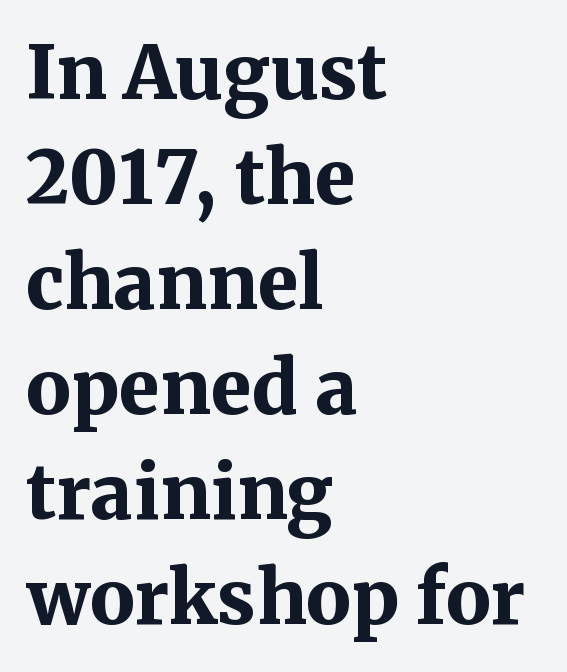
{"serif": "yes", "italic": "no", "bold": "yes", "weight": "bold", "width": "normal", "stroke_contrast": "medium", "x_height": "medium", "monospaced": "no", "underline": "no", "align": "left", "line_spacing": "normal", "line_spacing_ratio": 1.42, "letter_spacing": "normal", "letter_spacing_em": 0.0, "glyph_px": 74}
